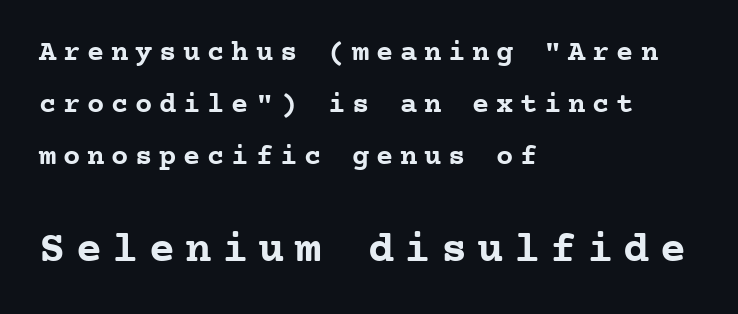
{"serif": "yes", "italic": "no", "bold": "yes", "weight": "semibold", "width": "normal", "stroke_contrast": "low", "x_height": "medium", "monospaced": "yes", "underline": "no", "align": "left", "line_spacing_ratio": 1.79, "letter_spacing": "wide", "letter_spacing_em": 0.23, "larger_block": "second", "size_ratio": 1.52, "glyph_px": 44}
